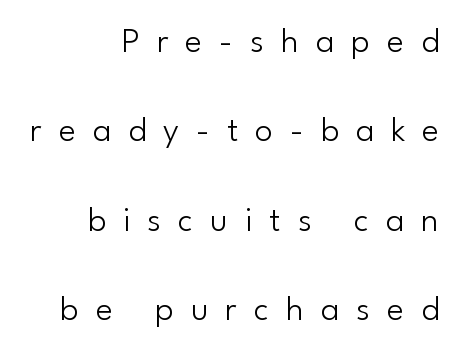
The image shows 36 px light sans-serif type, upright; set right-aligned, loose line spacing (2.48x), unusually wide letter spacing (+0.47 em), not underlined; low stroke contrast and a small x-height.
